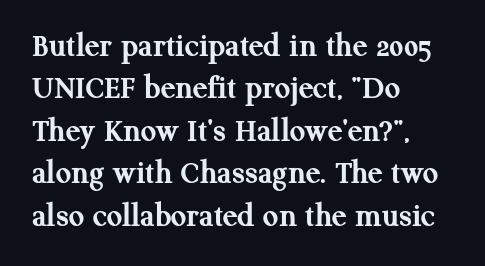
Vertically, the passage feels balanced, rows spaced as you'd expect. Teacher's note: observe the even left margin — that is flush-left alignment. A typesetter would call this zero additional tracking. The face used here is proportionally spaced, like ordinary book or web type. The lettering holds an erect, upright posture throughout.
